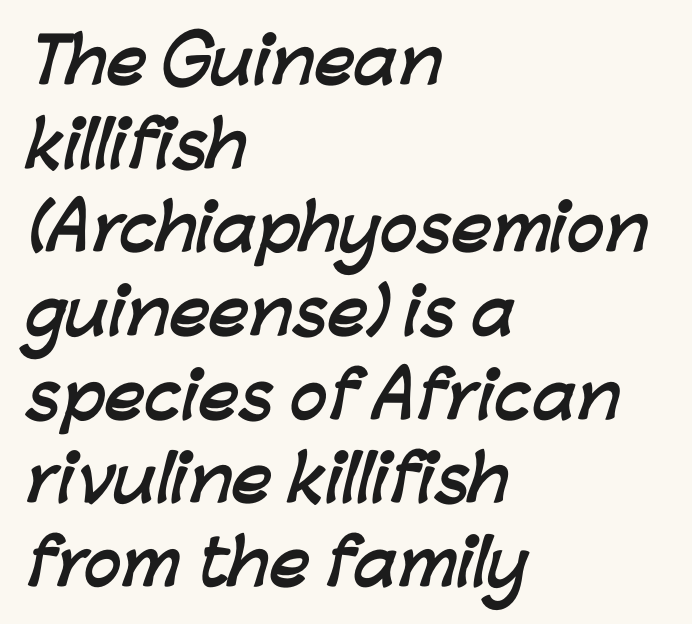
Alignment: flush left. How would I describe the line gaps? Plain and ordinary. Quick note: underline off. Grotesque or geometric, the face here clearly has no serifs. A typesetter would call this zero additional tracking.
